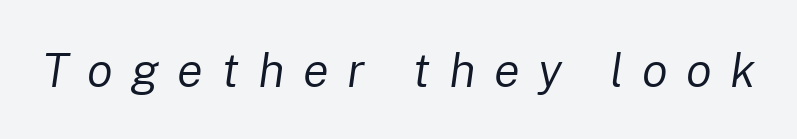
The string is rendered with underlining switched off. The type is letterspaced generously, with wide tracking. The font sits on the lighter half of the weight spectrum, regular included. Do the characters align in a grid? No, the font is proportional.
